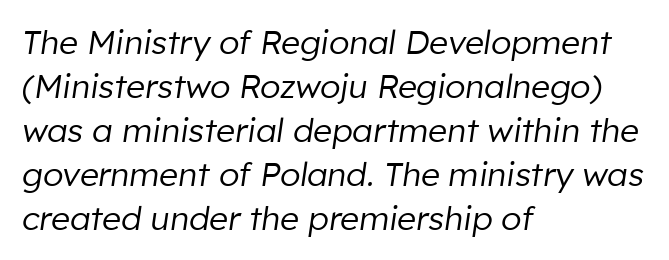
A classic flush-left, rag-right setting is used for this passage. Compared with a typical body face, this is equally light or lighter still. Here the designer chose a conventional face with non-uniform glyph widths. Bare-footed words on every line. You can tell it's italic because the verticals aren't actually vertical. If you measured baseline to baseline, you'd find a middling distance.
